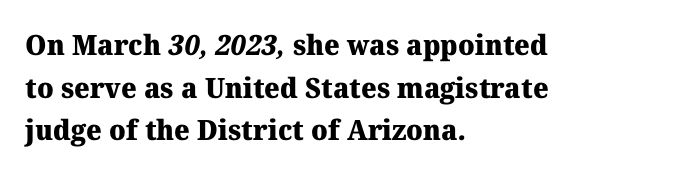
Q: Is the text bold? A: Yes.
Q: Is the typeface a serif or a sans-serif typeface? A: Serif.
Q: Is the text underlined? A: No.
Q: How is the paragraph aligned? A: Left-aligned.
Q: Is the spacing between letters normal or unusually wide? A: Normal.
Q: Is the spacing between lines tight, normal or loose? A: Normal.
Q: Width (condensed, normal, or wide)? A: Normal.
Q: Stroke contrast? A: Medium.
Q: x-height? A: Medium.
Q: Monospaced? A: No.
